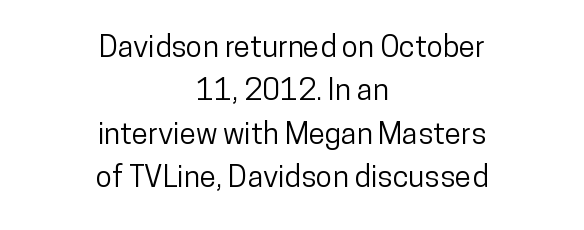
Note the varied advance widths — an 'i' is clearly narrower than an 'm'. Compared with a flush-left layout, this one balances lines on the center instead. A normal amount of white space separates one row of letters from the next. Look at the tracking — it's just the regular setting, nothing added. The lettering stays uniformly vertical, giving the passage a roman look.
